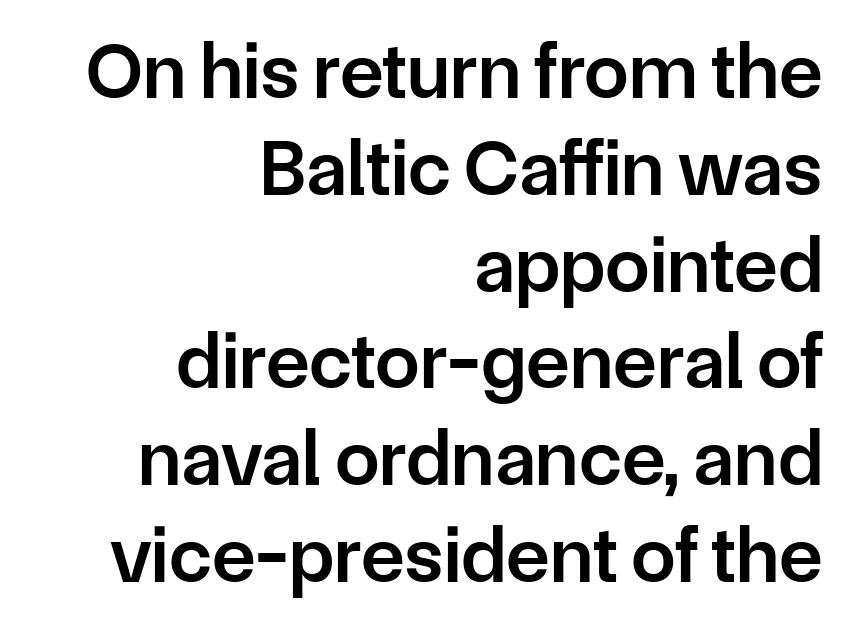
Q: Is the text bold? A: Semi-bold.
Q: Is the text italic (slanted)? A: No, it is upright.
Q: Is the typeface a serif or a sans-serif typeface? A: Sans-serif.
Q: Is the text underlined? A: No.
Q: How is the paragraph aligned? A: Right-aligned.
Q: Is the spacing between letters normal or unusually wide? A: Normal.
Q: Width (condensed, normal, or wide)? A: Normal.
Q: Stroke contrast? A: Low.
Q: x-height? A: Medium.
Q: Monospaced? A: No.
